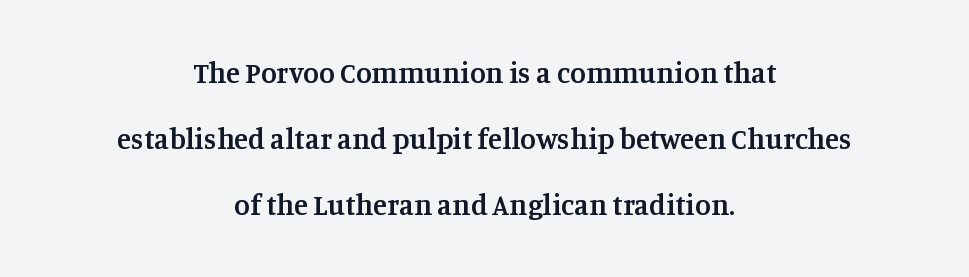
The image shows 29 px semibold serif type, upright; set centered, loose line spacing (2.28x), normal letter spacing, not underlined; medium stroke contrast and a large x-height.
